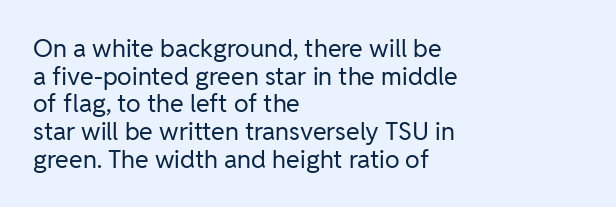
{"italic": "no", "bold": "no", "underline": "no", "align": "left", "line_spacing": "tight", "line_spacing_ratio": 1.11, "letter_spacing": "normal", "letter_spacing_em": 0.0, "glyph_px": 25}
